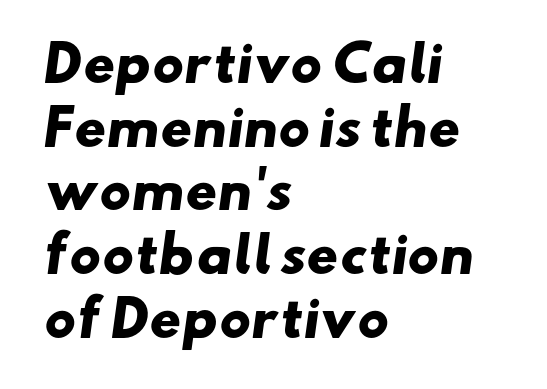
This is sans-serif lettering, the kind often seen on screens and signage. Interline gaps are of average width in this sample. The paragraph shown leans on its left margin. The strip under each line holds only bare page. How heavy is the stroke? Heavy — this is a bold. The letters advance in unequal steps, a hallmark of proportional type.
